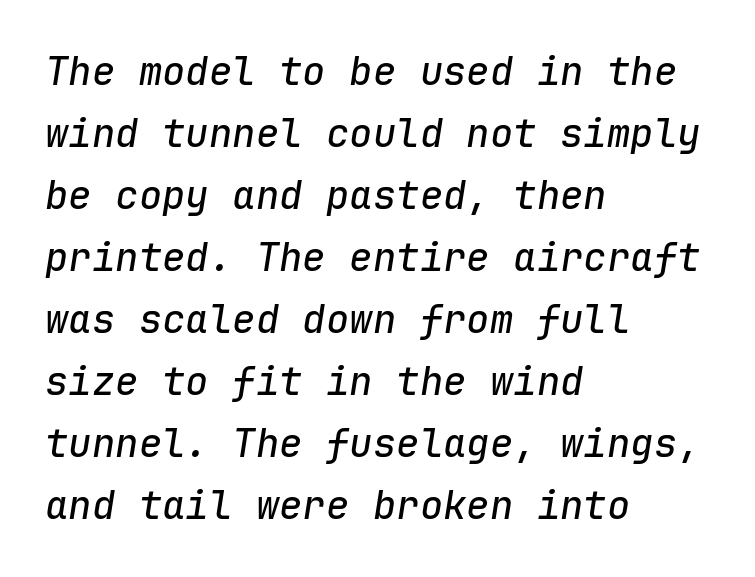
Slanted lettering throughout. What's the leading like? Ordinary, nothing unusual. Type without underlining. Each word holds together tightly as a unit, with standard inter-letter gaps. The rendering uses typewriter-style spacing with identical character cells. If you drew a ruler down the left edge, every line would touch it.
